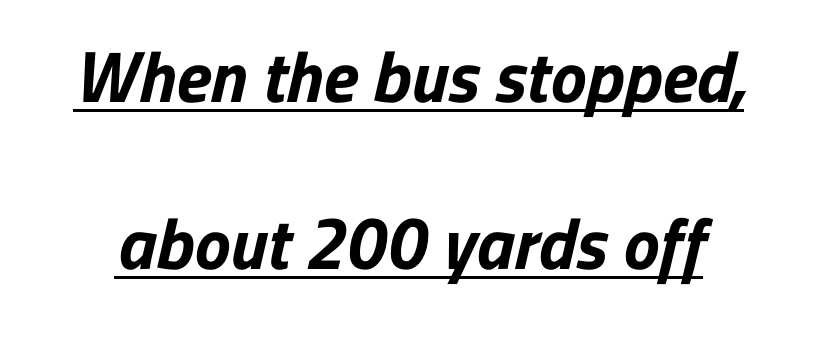
Looks like regular typesetting: each glyph gets only the width it needs. Students, observe: this is what heavily led, spacious text looks like. Its strokes are broad and dark, the hallmark of bold type. Serif or sans? Sans — the stroke terminals are bare.
